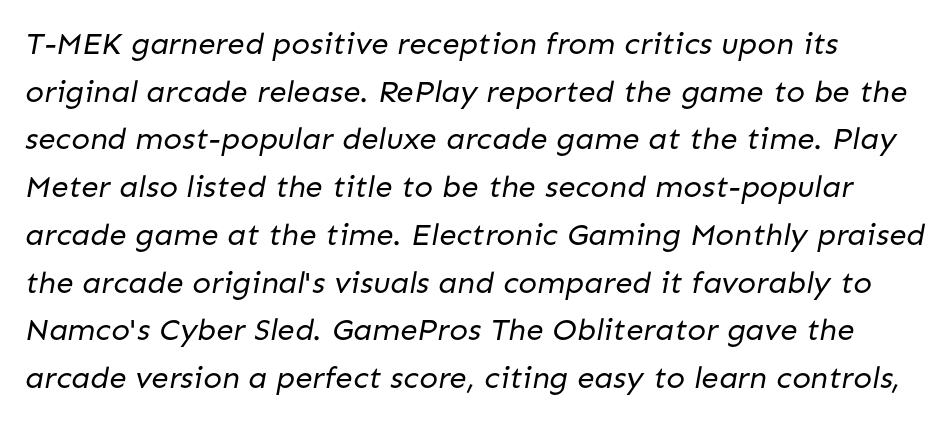
The image shows 31 px regular-weight sans-serif type; set normal line spacing (1.54x), normal letter spacing, not underlined; low stroke contrast and a medium x-height.
